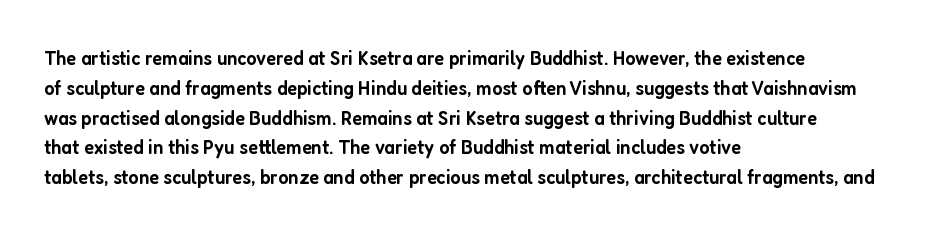
Q: Is the text bold? A: Semi-bold.
Q: Is the text italic (slanted)? A: No, it is upright.
Q: Is the text underlined? A: No.
Q: How is the paragraph aligned? A: Left-aligned.
Q: Is the spacing between letters normal or unusually wide? A: Normal.
Q: Is the spacing between lines tight, normal or loose? A: Normal.
